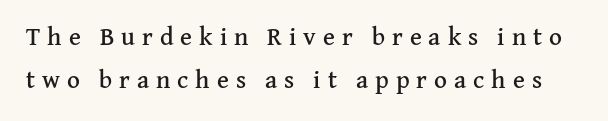
The image shows 25 px text type, upright; set line spacing 1.73x, unusually wide letter spacing (+0.28 em), not underlined.
